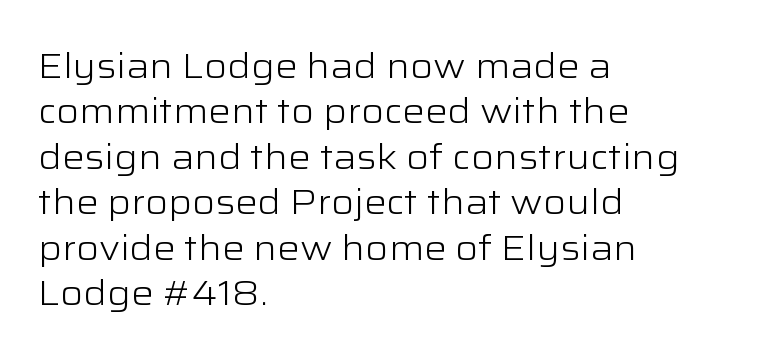
The image shows 35 px light, wide sans-serif type, upright; set left-aligned, normal line spacing (1.3x), normal letter spacing, not underlined; low stroke contrast and a medium x-height.
